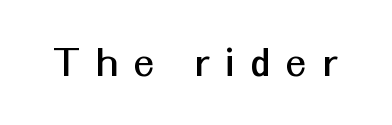
{"serif": "no", "italic": "no", "width": "normal", "stroke_contrast": "medium", "x_height": "medium", "monospaced": "no", "underline": "no", "letter_spacing": "wide", "letter_spacing_em": 0.37, "glyph_px": 46}
